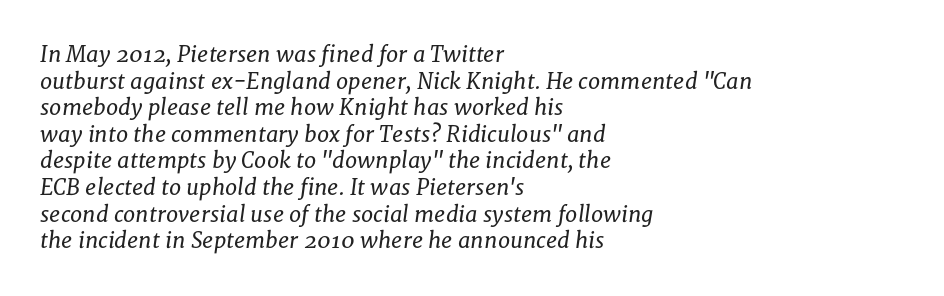
Q: Is the text bold? A: No.
Q: Is the text italic (slanted)? A: Yes, it leans right by about 8 degrees.
Q: Is the text underlined? A: No.
Q: How is the paragraph aligned? A: Left-aligned.
Q: Is the spacing between letters normal or unusually wide? A: Normal.
